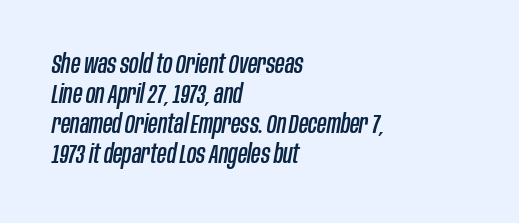
Q: Is the text italic (slanted)? A: Yes, it leans right by about 10 degrees.
Q: Is the text underlined? A: No.
Q: How is the paragraph aligned? A: Left-aligned.
Q: Is the spacing between letters normal or unusually wide? A: Normal.
